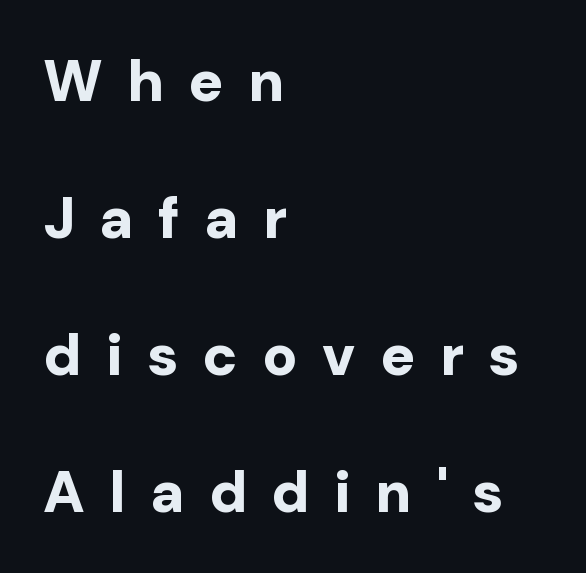
{"serif": "no", "italic": "no", "bold": "yes", "weight": "bold", "width": "normal", "stroke_contrast": "low", "x_height": "medium", "monospaced": "no", "underline": "no", "align": "left", "line_spacing": "loose", "line_spacing_ratio": 2.36, "letter_spacing": "wide", "letter_spacing_em": 0.42, "glyph_px": 58}
